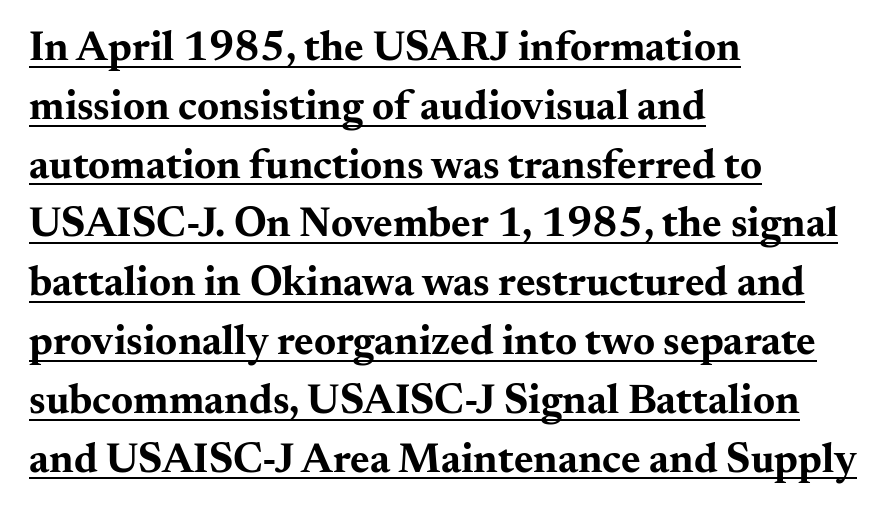
Normally led — the rows are evenly, conventionally spaced. Glance below the letters and you will spot a drawn line. The lettering stays uniformly vertical, giving the passage a roman look. The face used here is seriffed, in the tradition of book romans. Heavy-handed strokes throughout: this text is bold.
